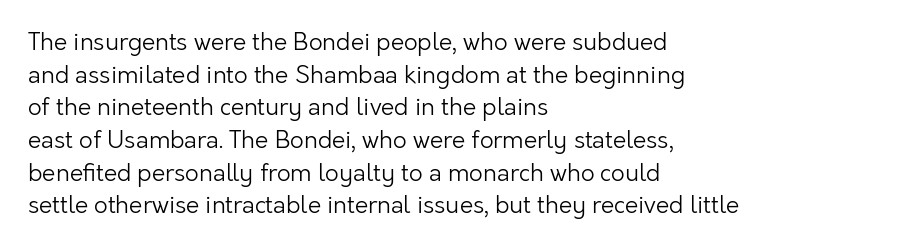
Plain, unruled lines of type. Ordinary non-slanted type is in use. Does extra space separate the letters? No, they use regular spacing. This is not heavy type; no bold has been used. These lines sit exactly where default settings would place them. Reading down the block, your eye returns to a fixed left position each line.
